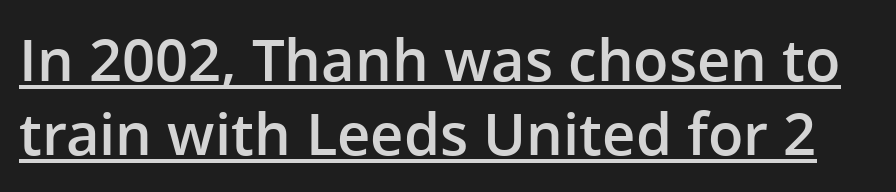
{"serif": "no", "italic": "no", "bold": "semi", "weight": "semibold", "width": "normal", "stroke_contrast": "low", "x_height": "medium", "monospaced": "no", "underline": "yes", "line_spacing": "normal", "line_spacing_ratio": 1.28, "letter_spacing": "normal", "letter_spacing_em": 0.0, "glyph_px": 58}
